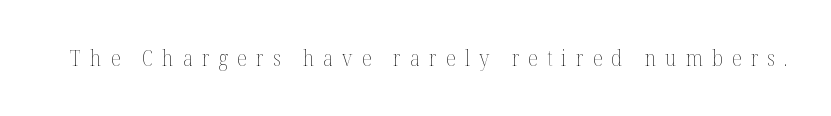
{"italic": "no", "bold": "no", "underline": "no", "letter_spacing": "wide", "letter_spacing_em": 0.43, "glyph_px": 21}
